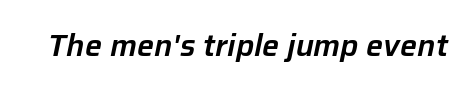
Q: Is the text italic (slanted)? A: Yes, it leans right by about 12 degrees.
Q: Is the text underlined? A: No.
Q: Is the spacing between letters normal or unusually wide? A: Normal.
Q: Width (condensed, normal, or wide)? A: Normal.
Q: Stroke contrast? A: Low.
Q: x-height? A: Medium.
Q: Monospaced? A: No.
